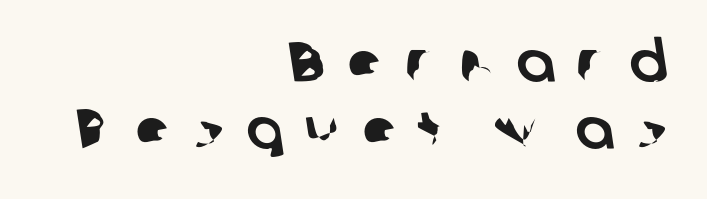
The image shows 57 px sans-serif type; set right-aligned, line spacing 1.17x, unusually wide letter spacing (+0.38 em), not underlined; low stroke contrast and a medium x-height.
